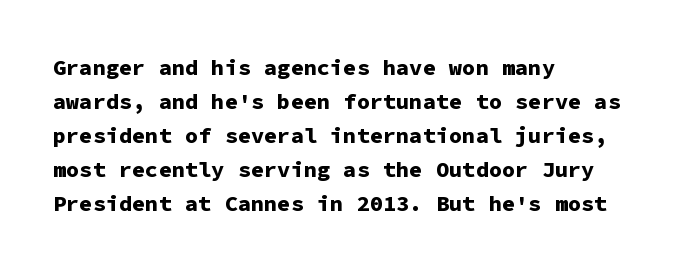
Underline: absent. Default kerning and tracking; the words read as compact shapes. Successive baselines arrive at the customary interval. You can tell it's not italic because the verticals are truly vertical. One-word summary of the alignment: left. These lines carry a lot of weight — the face is fully bold.
